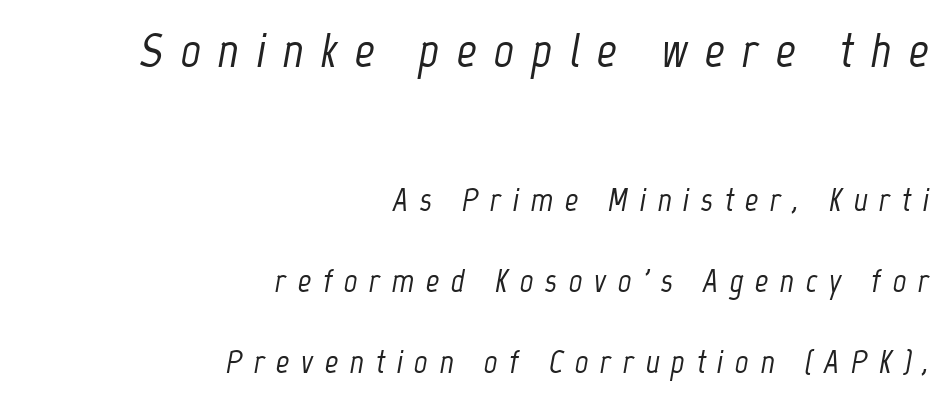
Think of a printed novel: that variable character pitch is what you see here. Horizontally, the lines are justified to the trailing edge only. What's the leading like? Stretched, with rows far apart. This sample uses expanded letter spacing, leaving extra air between glyphs.
